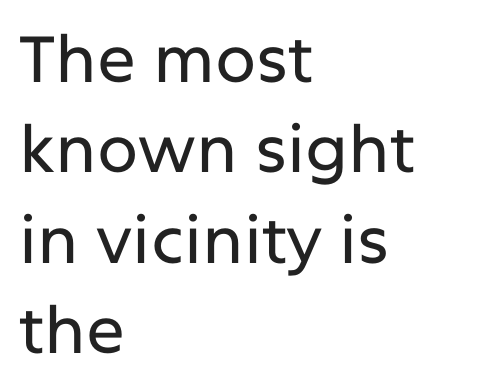
{"serif": "no", "italic": "no", "width": "normal", "stroke_contrast": "low", "x_height": "medium", "monospaced": "no", "underline": "no", "align": "left", "line_spacing": "normal", "line_spacing_ratio": 1.39, "letter_spacing": "normal", "letter_spacing_em": 0.0, "glyph_px": 65}
